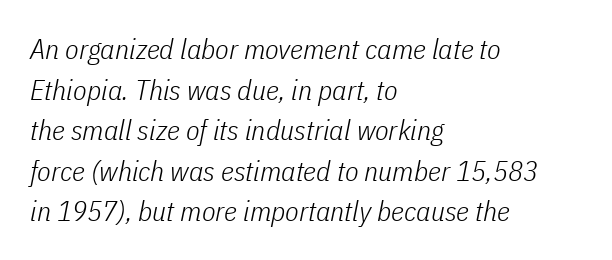
The image shows 28 px light, condensed type, italic (leaning right); set left-aligned, normal line spacing (1.45x), normal letter spacing, not underlined; low stroke contrast and a medium x-height.
